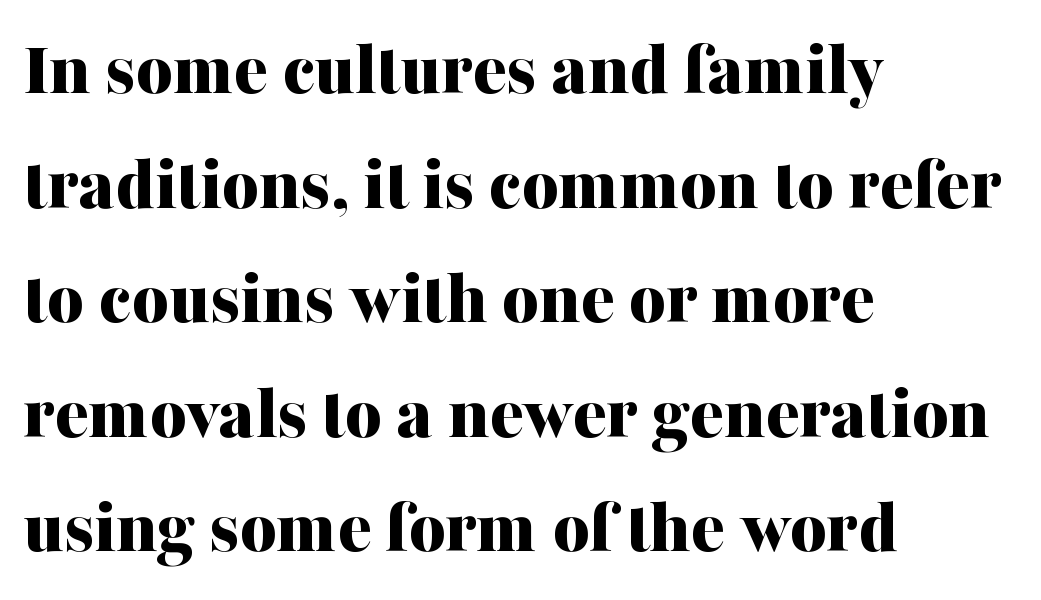
Q: Is the text bold? A: Yes.
Q: Is the text italic (slanted)? A: No, it is upright.
Q: Is the typeface a serif or a sans-serif typeface? A: Serif.
Q: Is the text underlined? A: No.
Q: How is the paragraph aligned? A: Left-aligned.
Q: Is the spacing between letters normal or unusually wide? A: Normal.
Q: Is the spacing between lines tight, normal or loose? A: Normal.
Q: Width (condensed, normal, or wide)? A: Normal.
Q: Stroke contrast? A: Medium.
Q: x-height? A: Medium.
Q: Monospaced? A: No.
